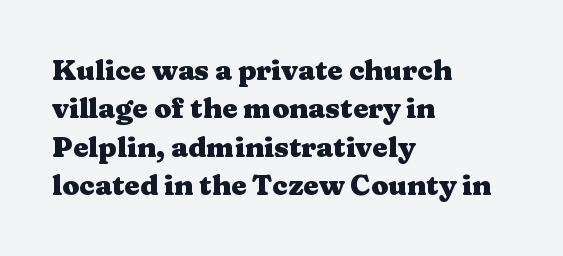
{"serif": "yes", "italic": "no", "bold": "yes", "weight": "heavy", "width": "wide", "stroke_contrast": "medium", "x_height": "medium", "monospaced": "no", "underline": "no", "align": "left", "line_spacing": "normal", "line_spacing_ratio": 1.37, "letter_spacing": "normal", "letter_spacing_em": 0.0, "glyph_px": 28}
